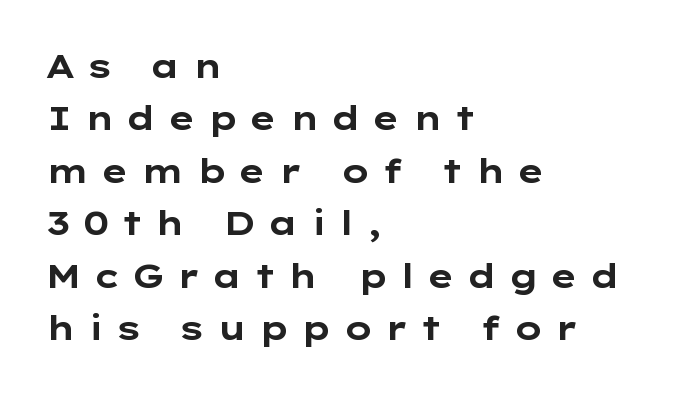
{"serif": "no", "italic": "no", "bold": "yes", "weight": "bold", "width": "wide", "stroke_contrast": "low", "x_height": "medium", "monospaced": "no", "underline": "no", "align": "left", "line_spacing": "normal", "line_spacing_ratio": 1.59, "letter_spacing": "wide", "letter_spacing_em": 0.33, "glyph_px": 33}
